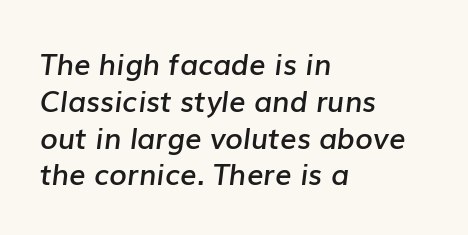
Summary of weight: moderately heavy, a semibold. You could not count columns in this text — the font is proportionally spaced. The passage shown is not underscored anywhere. The gaps between neighbouring characters are ordinary and unremarkable.
